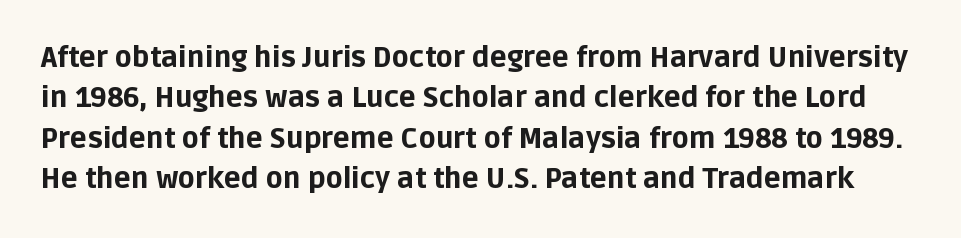
Honestly, the row spacing looks completely unremarkable. The characters look thick and weighty, a clear bold. Upright lettering throughout. A typesetter would call this proportional, since set widths differ per character.
